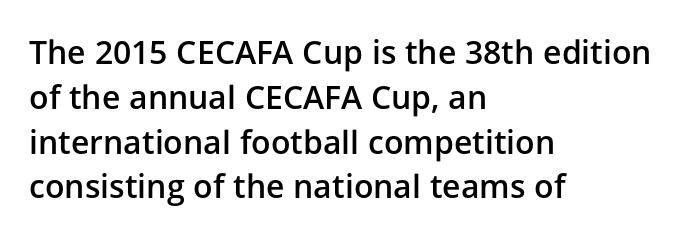
{"serif": "no", "italic": "no", "bold": "semi", "weight": "semibold", "width": "normal", "stroke_contrast": "low", "x_height": "medium", "monospaced": "no", "underline": "no", "align": "left", "line_spacing": "normal", "line_spacing_ratio": 1.4, "letter_spacing": "normal", "letter_spacing_em": 0.0, "glyph_px": 32}
